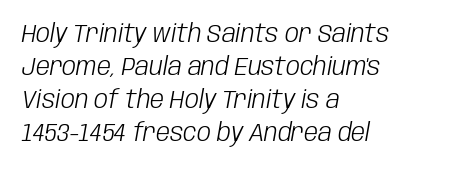
{"italic": "yes", "lean": "right", "slant_degrees": 10, "bold": "no", "underline": "no", "align": "left", "line_spacing": "normal", "line_spacing_ratio": 1.32, "letter_spacing": "normal", "letter_spacing_em": 0.0, "glyph_px": 25}
